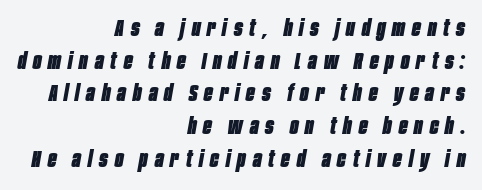
{"italic": "yes", "lean": "right", "slant_degrees": 10, "bold": "yes", "underline": "no", "align": "right", "line_spacing": "normal", "line_spacing_ratio": 1.42, "letter_spacing": "wide", "letter_spacing_em": 0.3, "glyph_px": 23}
